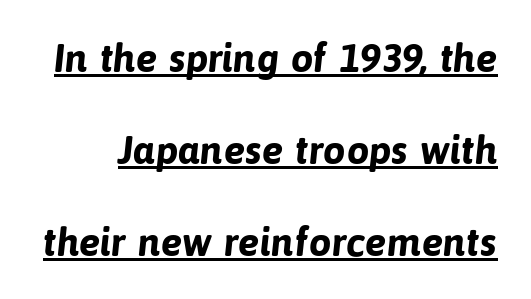
The image shows 40 px bold sans-serif type; set loose line spacing (2.3x), normal letter spacing, underlined; low stroke contrast and a medium x-height.
